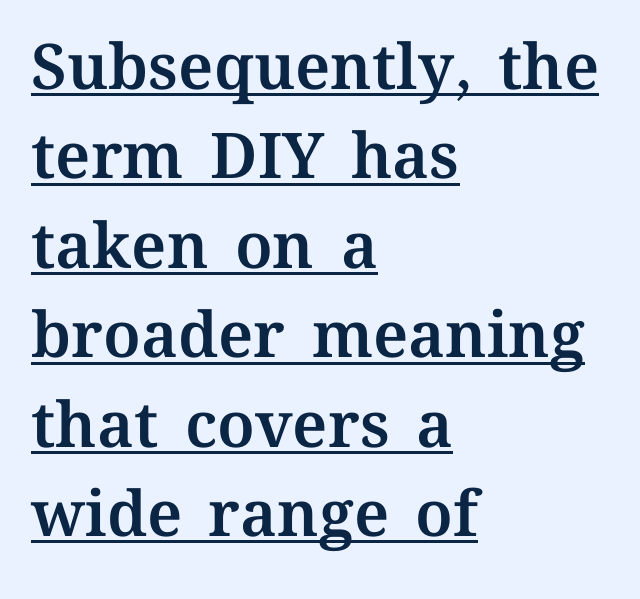
The line-height multiplier appears to be the usual default. Upright lettering throughout. Character widths vary here, with narrow letters taking less room than wide ones. Look at the tracking — it's just the regular setting, nothing added.
